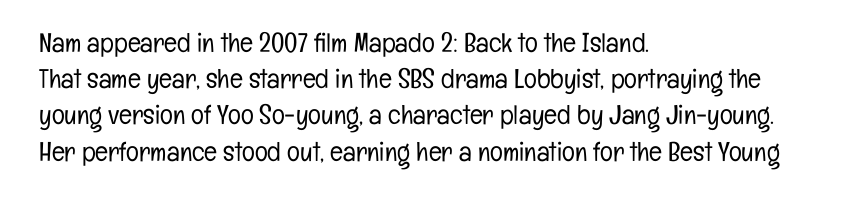
Q: Is the text bold? A: No.
Q: Is the text italic (slanted)? A: No, it is upright.
Q: Is the text underlined? A: No.
Q: How is the paragraph aligned? A: Left-aligned.
Q: Is the spacing between letters normal or unusually wide? A: Normal.
Q: Is the spacing between lines tight, normal or loose? A: Normal.
